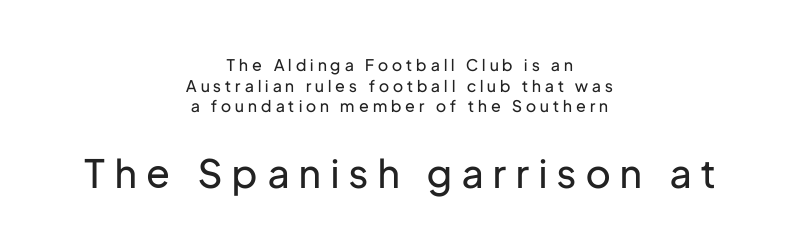
Q: Is the text bold? A: No.
Q: Is the text italic (slanted)? A: No, it is upright.
Q: Is the typeface a serif or a sans-serif typeface? A: Sans-serif.
Q: Is the text underlined? A: No.
Q: How is the paragraph aligned? A: Centered.
Q: Is the spacing between letters normal or unusually wide? A: Unusually wide.
Q: Is the spacing between lines tight, normal or loose? A: Normal.
Q: Which block of text is set in a larger size, the first (top) or the second (bottom)? A: The second (bottom) one.
Q: Width (condensed, normal, or wide)? A: Normal.
Q: Stroke contrast? A: Low.
Q: x-height? A: Medium.
Q: Monospaced? A: No.
